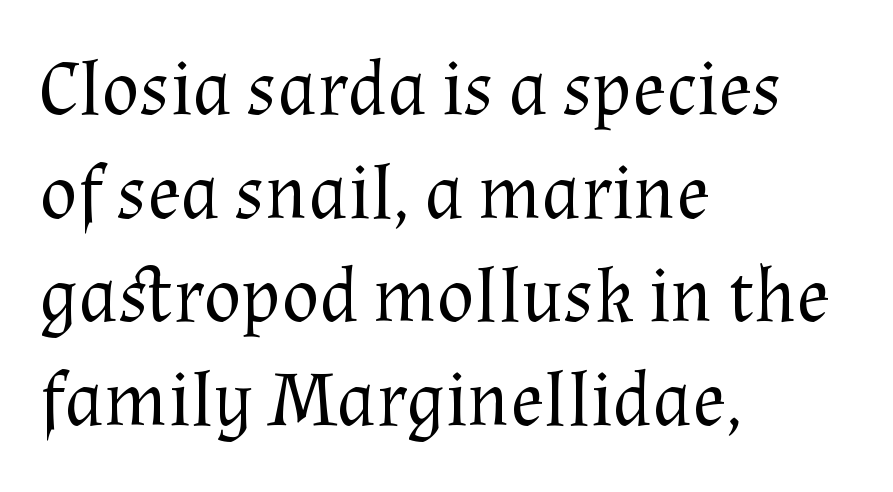
Q: Is the text bold? A: No.
Q: Is the text italic (slanted)? A: No, it is upright.
Q: Is the text underlined? A: No.
Q: How is the paragraph aligned? A: Left-aligned.
Q: Is the spacing between letters normal or unusually wide? A: Normal.
Q: Is the spacing between lines tight, normal or loose? A: Normal.
Q: Width (condensed, normal, or wide)? A: Normal.
Q: Stroke contrast? A: Medium.
Q: x-height? A: Medium.
Q: Monospaced? A: No.
